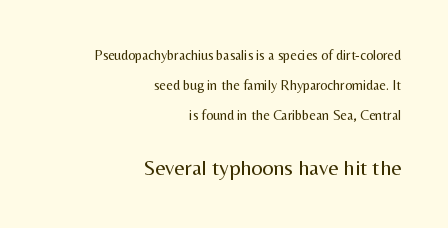
Every stem runs plumb, perpendicular to the baseline. The lines are quadded right. Honestly, the rows look like they've been pulled way apart. Does extra space separate the letters? No, they use regular spacing. The strokes carry an ordinary text weight at most. A bare baseline throughout the passage.
